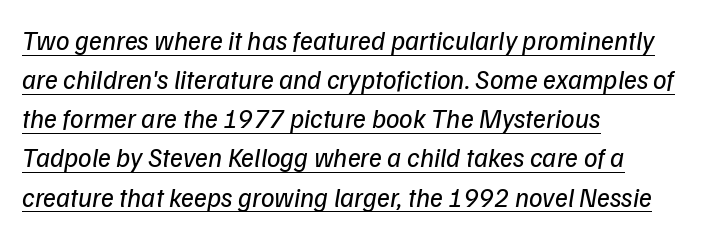
This is underlined copy, the kind a proofreader might mark for attention. Between one letter and the next there's only the usual sliver of space. Leading: standard. Stroke mass is kept to a normal reading level or below. Slant detected: the letters are inclined.
